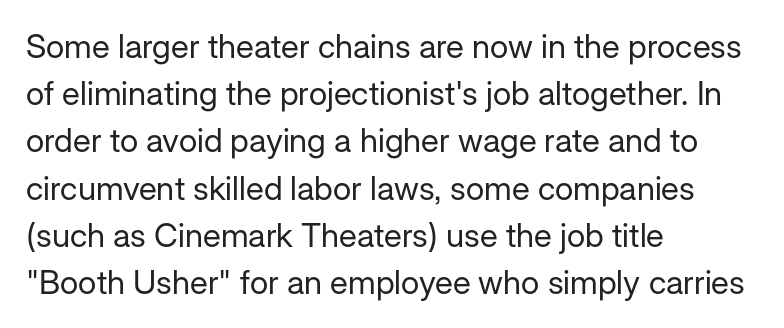
{"serif": "no", "italic": "no", "bold": "no", "weight": "regular", "width": "normal", "stroke_contrast": "low", "x_height": "medium", "monospaced": "no", "underline": "no", "align": "left", "line_spacing": "normal", "line_spacing_ratio": 1.43, "letter_spacing": "normal", "letter_spacing_em": 0.0, "glyph_px": 33}
